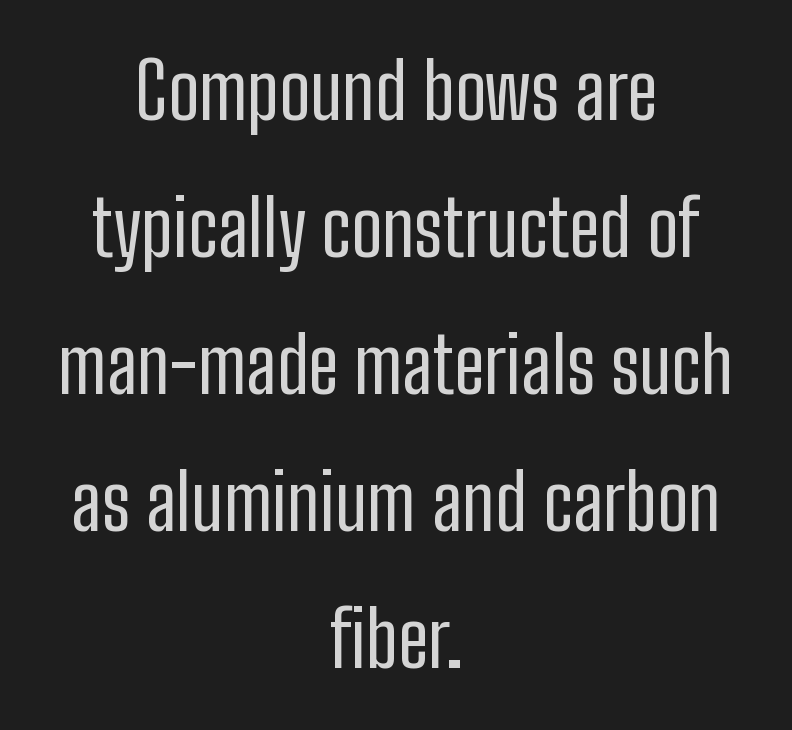
{"serif": "no", "italic": "no", "bold": "no", "weight": "regular", "width": "condensed", "stroke_contrast": "low", "x_height": "medium", "monospaced": "no", "underline": "no", "align": "center", "line_spacing_ratio": 1.78, "letter_spacing": "normal", "letter_spacing_em": 0.0, "glyph_px": 77}
